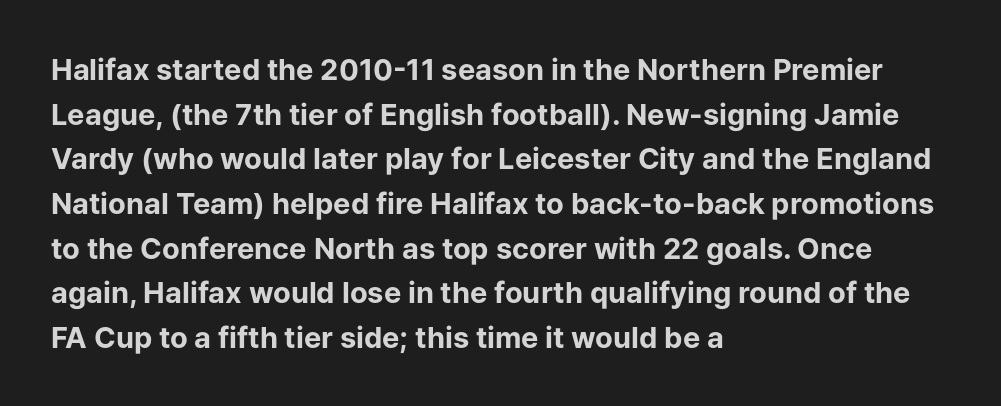
Q: Is the text bold? A: Yes.
Q: Is the text italic (slanted)? A: No, it is upright.
Q: Is the typeface a serif or a sans-serif typeface? A: Sans-serif.
Q: Is the text underlined? A: No.
Q: How is the paragraph aligned? A: Left-aligned.
Q: Is the spacing between letters normal or unusually wide? A: Normal.
Q: Is the spacing between lines tight, normal or loose? A: Normal.
Q: Width (condensed, normal, or wide)? A: Normal.
Q: Stroke contrast? A: Low.
Q: x-height? A: Medium.
Q: Monospaced? A: No.
